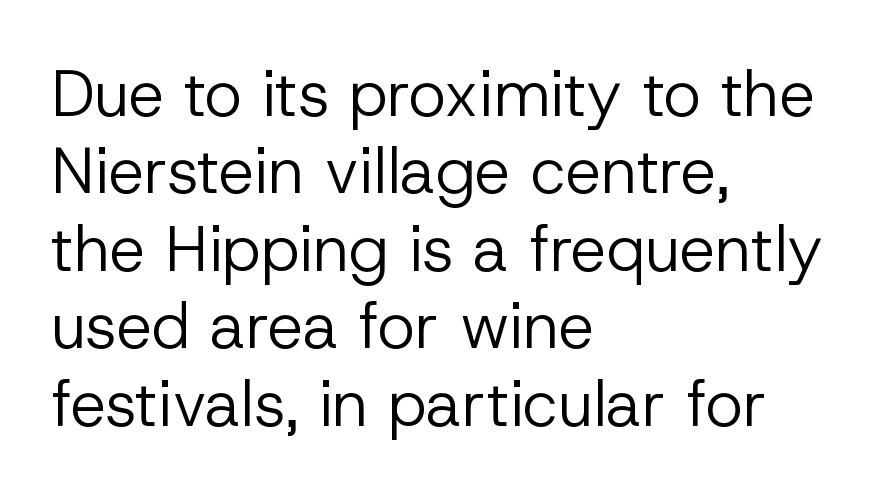
Q: Is the text bold? A: No.
Q: Is the text italic (slanted)? A: No, it is upright.
Q: Is the typeface a serif or a sans-serif typeface? A: Sans-serif.
Q: Is the text underlined? A: No.
Q: How is the paragraph aligned? A: Left-aligned.
Q: Is the spacing between letters normal or unusually wide? A: Normal.
Q: Width (condensed, normal, or wide)? A: Normal.
Q: Stroke contrast? A: Low.
Q: x-height? A: Medium.
Q: Monospaced? A: No.
